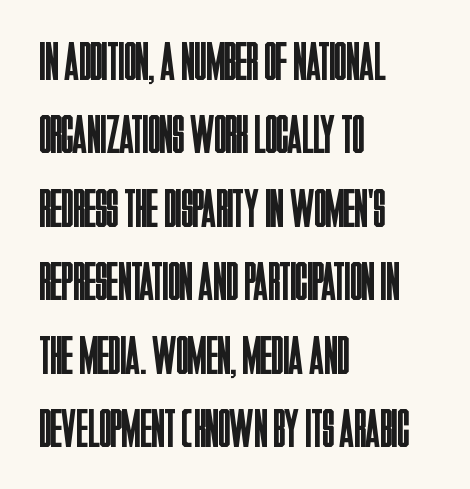
{"serif": "no", "italic": "no", "bold": "no", "weight": "regular", "width": "condensed", "stroke_contrast": "low", "x_height": "large", "monospaced": "no", "underline": "no", "align": "left", "line_spacing": "normal", "line_spacing_ratio": 1.36, "letter_spacing": "normal", "letter_spacing_em": 0.0, "glyph_px": 54}
